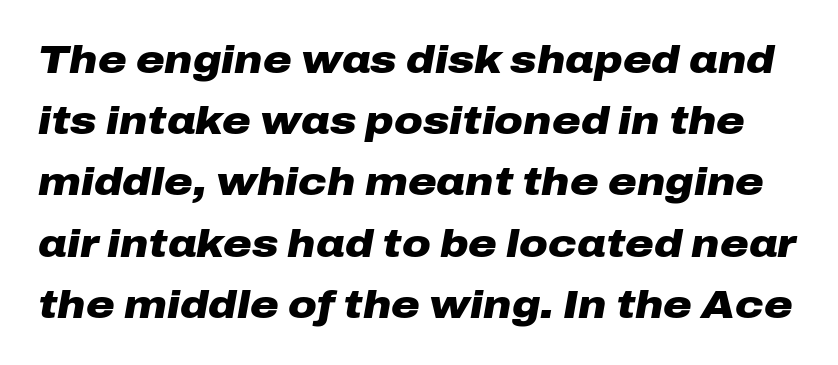
Q: Is the text bold? A: Yes.
Q: Is the text italic (slanted)? A: Yes, it leans right by about 10 degrees.
Q: Is the text underlined? A: No.
Q: Is the spacing between letters normal or unusually wide? A: Normal.
Q: Is the spacing between lines tight, normal or loose? A: Normal.
Q: Width (condensed, normal, or wide)? A: Wide.
Q: Stroke contrast? A: Low.
Q: x-height? A: Medium.
Q: Monospaced? A: No.
